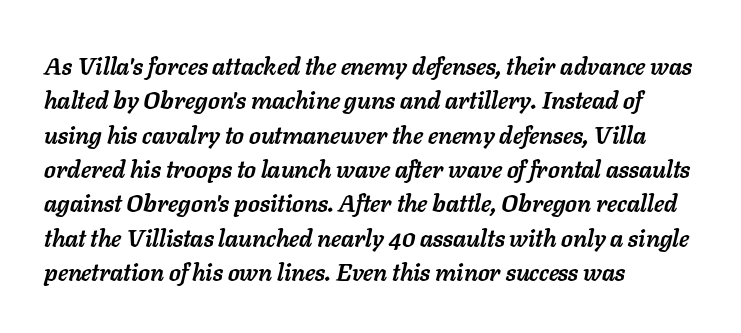
Any mark beneath the type? The region is blank. Notice how the passage keeps a crisp vertical edge on the left only. Letter spacing: default. Compared with typical paragraphs, the rows here are spaced about the same.
